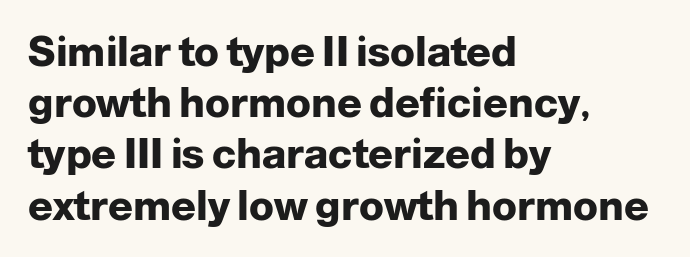
This is roman type, the default non-slanted kind. The typesetting leans heavy: a genuine bold. Quick note: underline off. The rows are spaced the way most documents space them. Letter spacing: default. Unlike a traditional serif, this face leaves its strokes unadorned.
